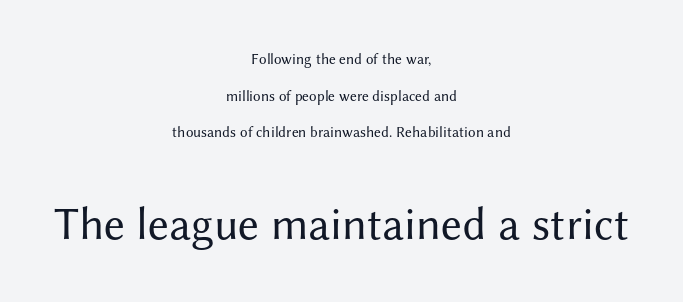
{"serif": "no", "italic": "no", "bold": "no", "weight": "regular", "width": "normal", "stroke_contrast": "medium", "x_height": "medium", "monospaced": "no", "underline": "no", "align": "center", "line_spacing": "loose", "line_spacing_ratio": 2.45, "letter_spacing": "normal", "letter_spacing_em": 0.0, "larger_block": "second", "size_ratio": 3.07, "glyph_px": 46}
